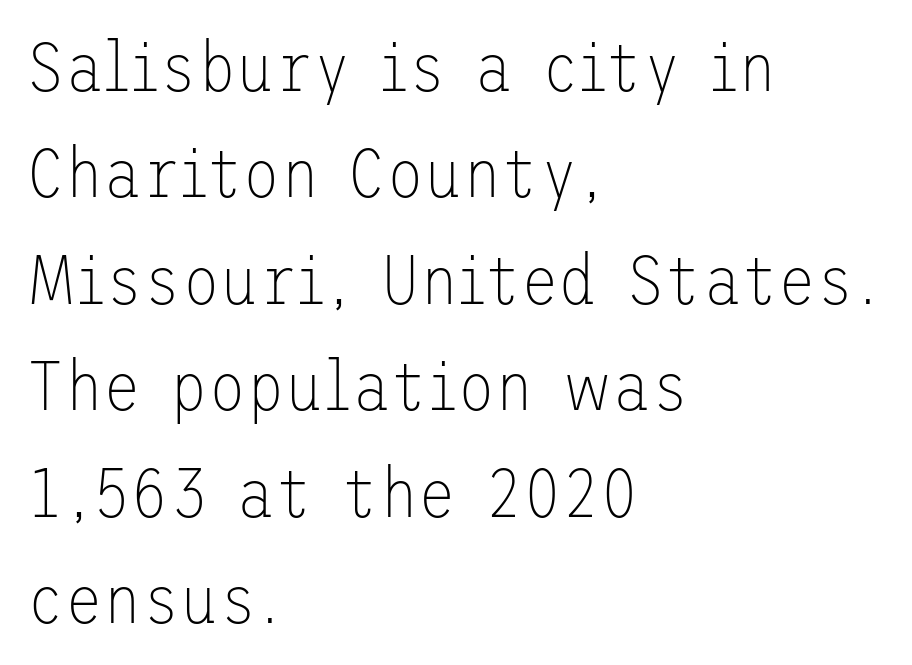
Q: Is the text bold? A: No.
Q: Is the text italic (slanted)? A: No, it is upright.
Q: Is the typeface a serif or a sans-serif typeface? A: Sans-serif.
Q: Is the text underlined? A: No.
Q: How is the paragraph aligned? A: Left-aligned.
Q: Is the spacing between letters normal or unusually wide? A: Normal.
Q: Is the spacing between lines tight, normal or loose? A: Normal.
Q: Width (condensed, normal, or wide)? A: Normal.
Q: Stroke contrast? A: Low.
Q: x-height? A: Medium.
